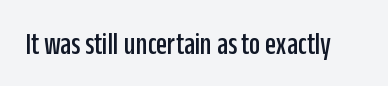
The image shows 32 px condensed sans-serif type, upright; set normal letter spacing, not underlined; low stroke contrast and a large x-height.
